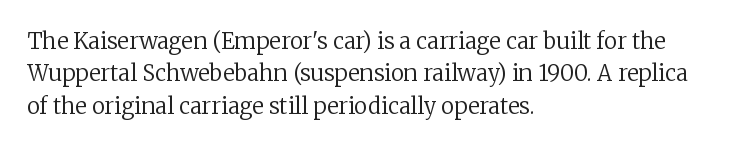
{"italic": "no", "bold": "no", "underline": "no", "align": "left", "line_spacing": "normal", "line_spacing_ratio": 1.47, "letter_spacing": "normal", "letter_spacing_em": 0.0, "glyph_px": 22}
